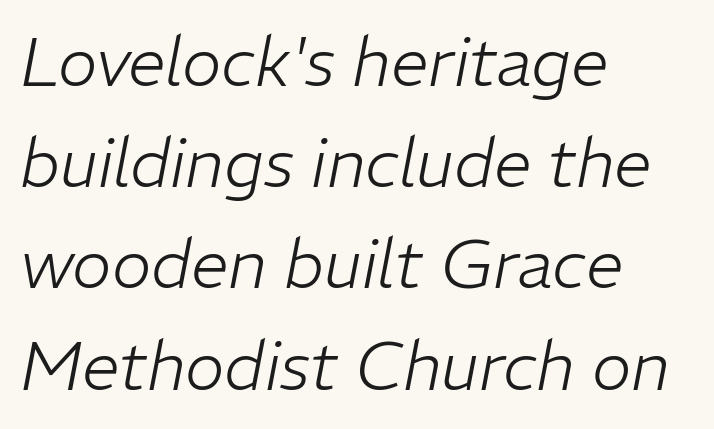
{"italic": "yes", "lean": "right", "slant_degrees": 11, "bold": "no", "weight": "light", "width": "normal", "stroke_contrast": "low", "x_height": "medium", "monospaced": "no", "underline": "no", "align": "left", "line_spacing": "normal", "line_spacing_ratio": 1.51, "letter_spacing": "normal", "letter_spacing_em": 0.0, "glyph_px": 67}
